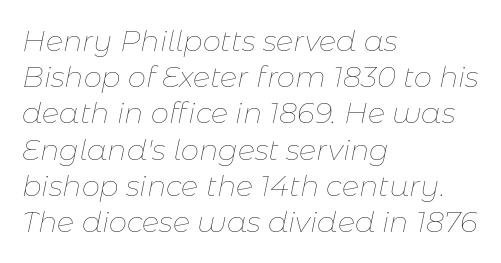
Compared with typical body copy, the letter spacing here is the same. The face used here is proportionally spaced, like ordinary book or web type. What's the leading like? Ordinary, nothing unusual. A light-to-regular cut is what we see here.
